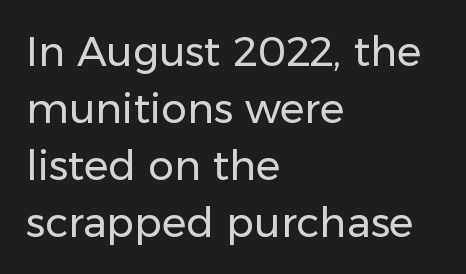
{"serif": "no", "italic": "no", "bold": "no", "weight": "regular", "width": "normal", "stroke_contrast": "low", "x_height": "medium", "monospaced": "no", "underline": "no", "align": "left", "line_spacing": "normal", "line_spacing_ratio": 1.39, "letter_spacing": "normal", "letter_spacing_em": 0.0, "glyph_px": 41}
